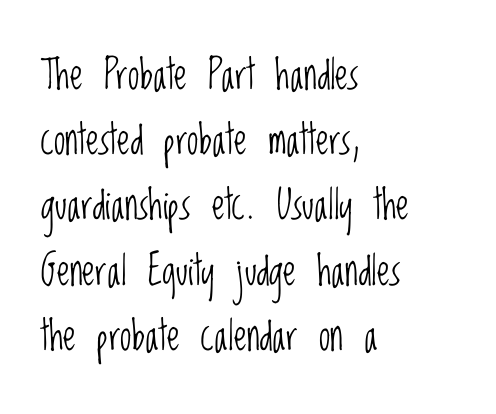
Left-aligned paragraph, ragged on the right. Note the varied advance widths — an 'i' is clearly narrower than an 'm'. You could call the tracking neutral — neither tight nor loose. The line-height multiplier appears to be the usual default.
